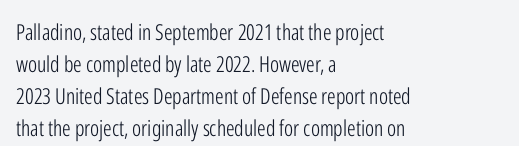
This sample uses an upright cut, with every glyph sitting square on the baseline. Check the space under the baseline: it is left empty. These lines are set flush left with a ragged right edge. Weight: not bold — regular or lighter.
